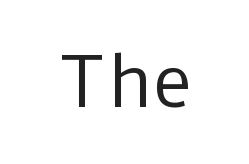
Q: Is the text bold? A: No.
Q: Is the text italic (slanted)? A: No, it is upright.
Q: Is the typeface a serif or a sans-serif typeface? A: Sans-serif.
Q: Is the text underlined? A: No.
Q: Is the spacing between letters normal or unusually wide? A: Normal.
Q: Width (condensed, normal, or wide)? A: Normal.
Q: Stroke contrast? A: Low.
Q: x-height? A: Medium.
Q: Monospaced? A: No.
